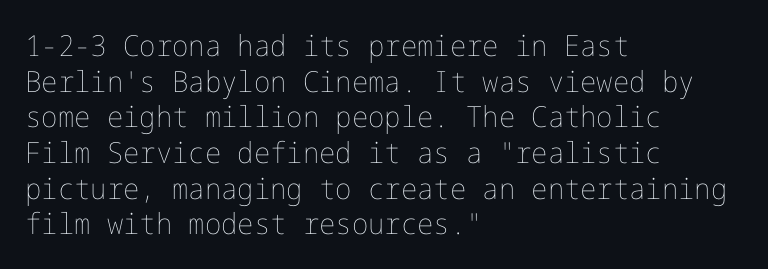
{"italic": "no", "bold": "no", "weight": "thin", "width": "normal", "stroke_contrast": "low", "x_height": "medium", "underline": "no", "align": "left", "line_spacing_ratio": 1.23, "letter_spacing": "normal", "letter_spacing_em": 0.0, "glyph_px": 29}
